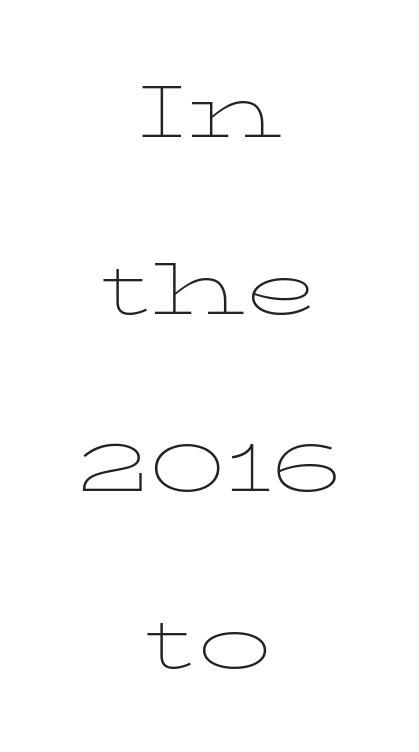
The image shows 75 px thin, wide serif type, upright; set centered, loose line spacing (2.36x), normal letter spacing, not underlined; low stroke contrast and a medium x-height.
